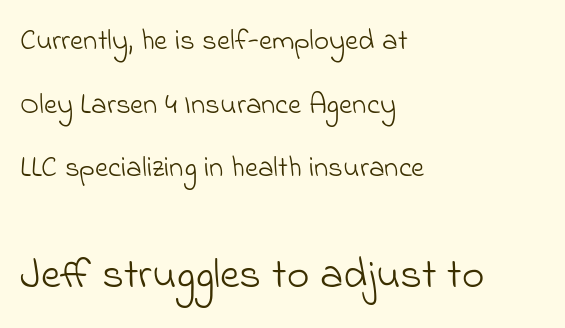
{"serif": "no", "bold": "no", "weight": "light", "width": "normal", "stroke_contrast": "low", "x_height": "small", "monospaced": "no", "underline": "no", "align": "left", "line_spacing": "loose", "line_spacing_ratio": 2.19, "letter_spacing": "normal", "letter_spacing_em": 0.0, "larger_block": "second", "size_ratio": 1.48, "glyph_px": 43}
